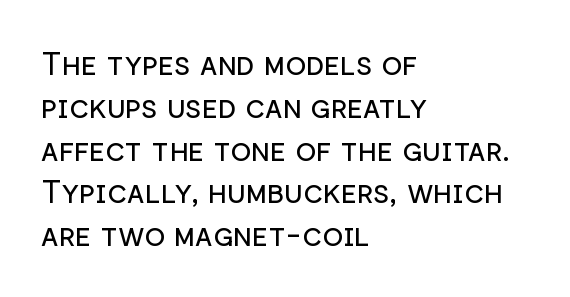
{"serif": "no", "italic": "no", "bold": "no", "weight": "regular", "width": "normal", "stroke_contrast": "low", "x_height": "medium", "monospaced": "no", "underline": "no", "align": "left", "line_spacing": "normal", "line_spacing_ratio": 1.38, "letter_spacing": "normal", "letter_spacing_em": 0.0, "glyph_px": 31}
